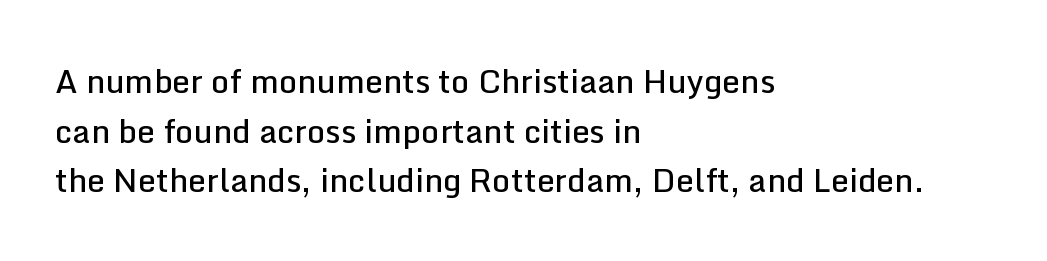
The image shows 32 px semibold sans-serif type, upright; set left-aligned, normal line spacing (1.55x), normal letter spacing, not underlined; low stroke contrast and a medium x-height.
